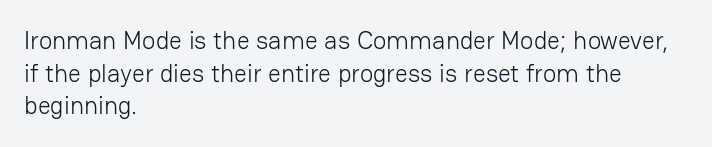
Q: Is the text bold? A: No.
Q: Is the text italic (slanted)? A: No, it is upright.
Q: Is the text underlined? A: No.
Q: How is the paragraph aligned? A: Left-aligned.
Q: Is the spacing between letters normal or unusually wide? A: Normal.
Q: Is the spacing between lines tight, normal or loose? A: Normal.
